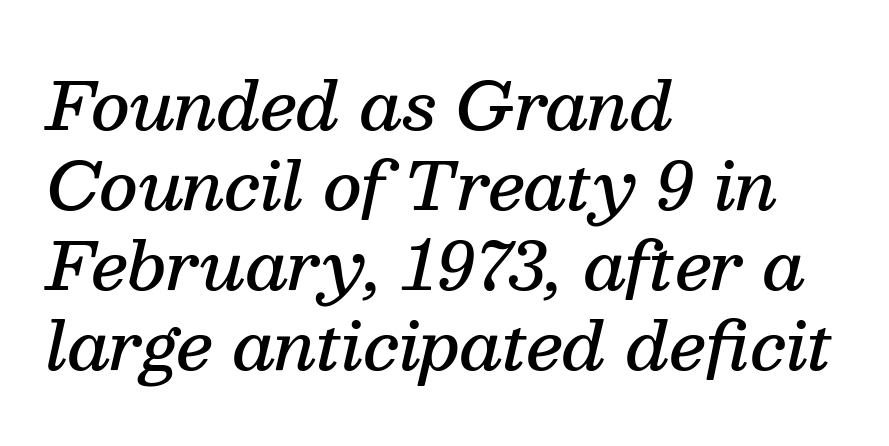
{"serif": "yes", "italic": "yes", "lean": "right", "slant_degrees": 13, "bold": "semi", "weight": "semibold", "width": "normal", "stroke_contrast": "medium", "x_height": "medium", "monospaced": "no", "underline": "no", "align": "left", "line_spacing_ratio": 1.21, "letter_spacing": "normal", "letter_spacing_em": 0.0, "glyph_px": 66}
